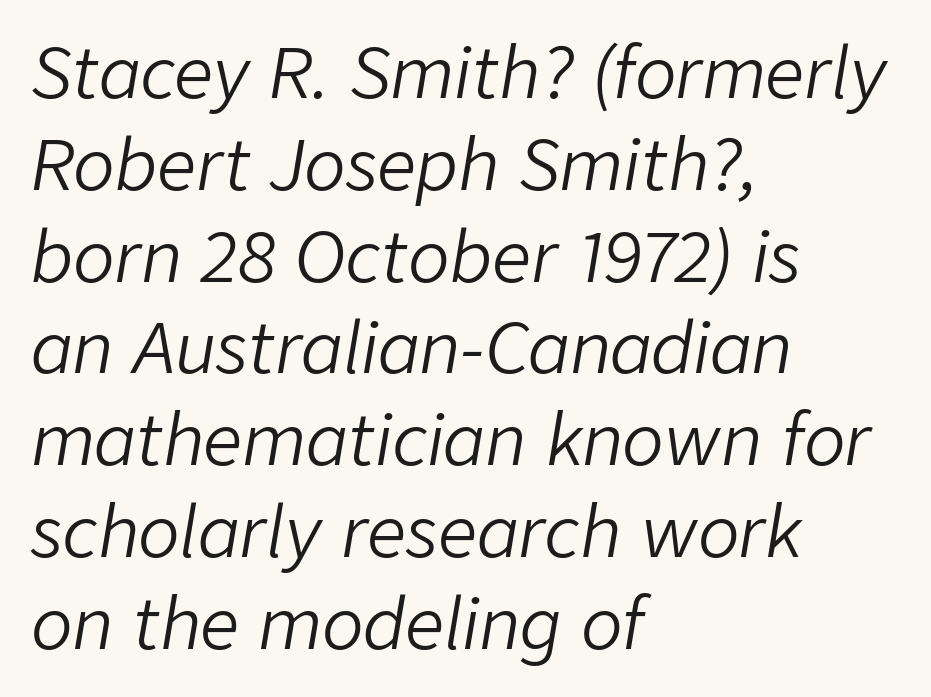
Q: Is the text bold? A: No.
Q: Is the text italic (slanted)? A: Yes, it leans right by about 9 degrees.
Q: Is the text underlined? A: No.
Q: How is the paragraph aligned? A: Left-aligned.
Q: Is the spacing between letters normal or unusually wide? A: Normal.
Q: Is the spacing between lines tight, normal or loose? A: Normal.
Q: Width (condensed, normal, or wide)? A: Normal.
Q: Stroke contrast? A: Low.
Q: x-height? A: Medium.
Q: Monospaced? A: No.
